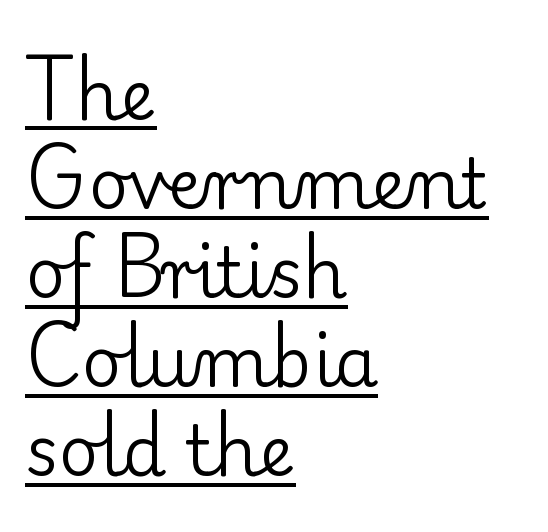
The image shows 69 px regular-weight serif type, upright; set left-aligned, normal line spacing (1.29x), normal letter spacing, underlined; low stroke contrast and a small x-height.
